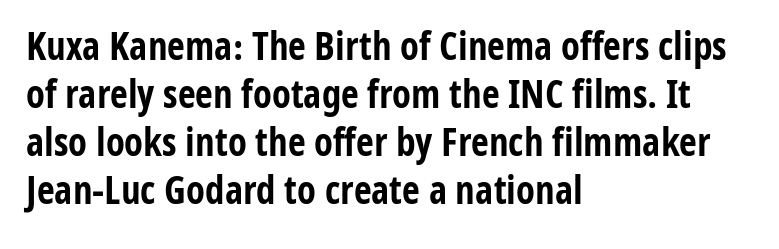
{"serif": "no", "italic": "no", "bold": "yes", "weight": "bold", "width": "condensed", "stroke_contrast": "low", "x_height": "medium", "monospaced": "no", "underline": "no", "align": "left", "line_spacing_ratio": 1.23, "letter_spacing": "normal", "letter_spacing_em": 0.0, "glyph_px": 39}
